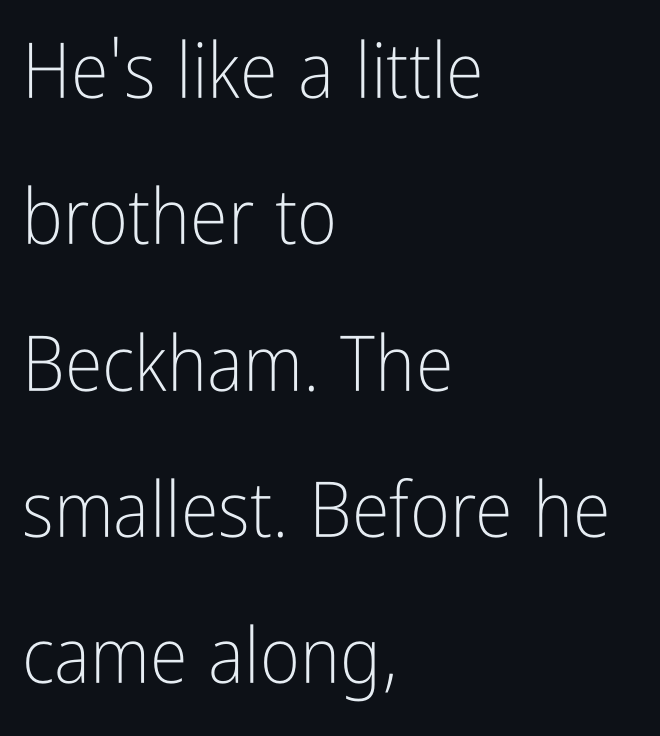
The image shows 77 px light, condensed sans-serif type, upright; set left-aligned, loose line spacing (1.9x), normal letter spacing, not underlined; low stroke contrast and a medium x-height.
